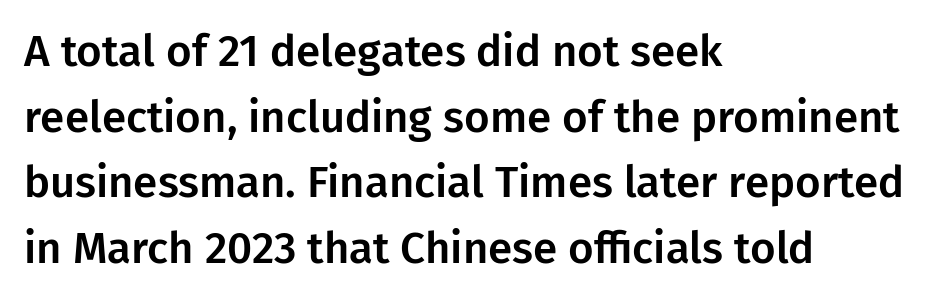
Q: Is the text italic (slanted)? A: No, it is upright.
Q: Is the typeface a serif or a sans-serif typeface? A: Sans-serif.
Q: Is the text underlined? A: No.
Q: How is the paragraph aligned? A: Left-aligned.
Q: Is the spacing between letters normal or unusually wide? A: Normal.
Q: Is the spacing between lines tight, normal or loose? A: Normal.
Q: Width (condensed, normal, or wide)? A: Normal.
Q: Stroke contrast? A: Low.
Q: x-height? A: Medium.
Q: Monospaced? A: No.
